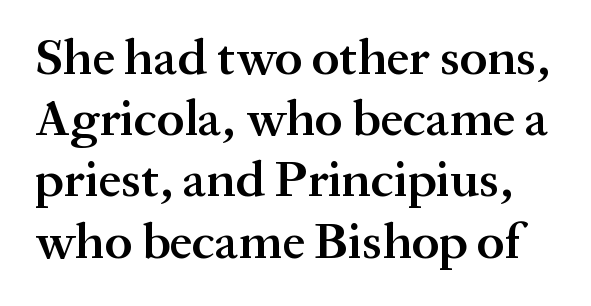
Q: Is the text bold? A: Semi-bold.
Q: Is the text italic (slanted)? A: No, it is upright.
Q: Is the typeface a serif or a sans-serif typeface? A: Serif.
Q: Is the text underlined? A: No.
Q: Is the spacing between letters normal or unusually wide? A: Normal.
Q: Width (condensed, normal, or wide)? A: Normal.
Q: Stroke contrast? A: Medium.
Q: x-height? A: Medium.
Q: Monospaced? A: No.
